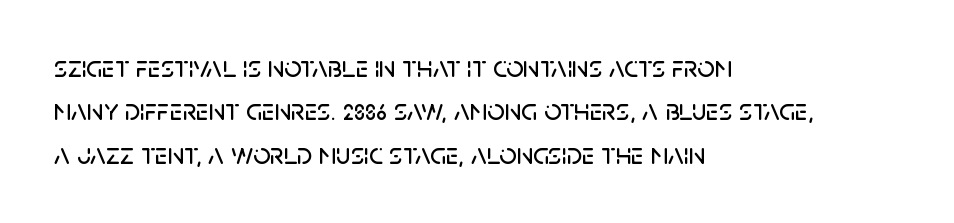
The image shows 30 px sans-serif type, upright; set left-aligned, normal line spacing (1.45x), normal letter spacing, not underlined; low stroke contrast and a large x-height.
